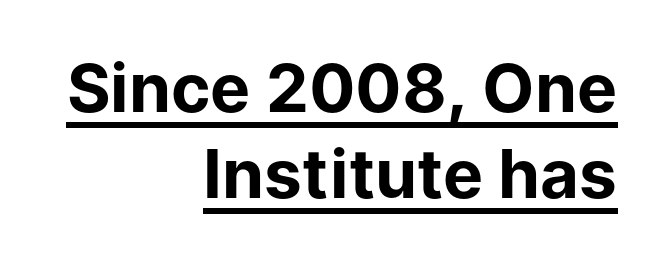
The image shows 67 px bold sans-serif type, upright; set right-aligned, normal line spacing (1.28x), normal letter spacing, underlined; low stroke contrast and a medium x-height.
